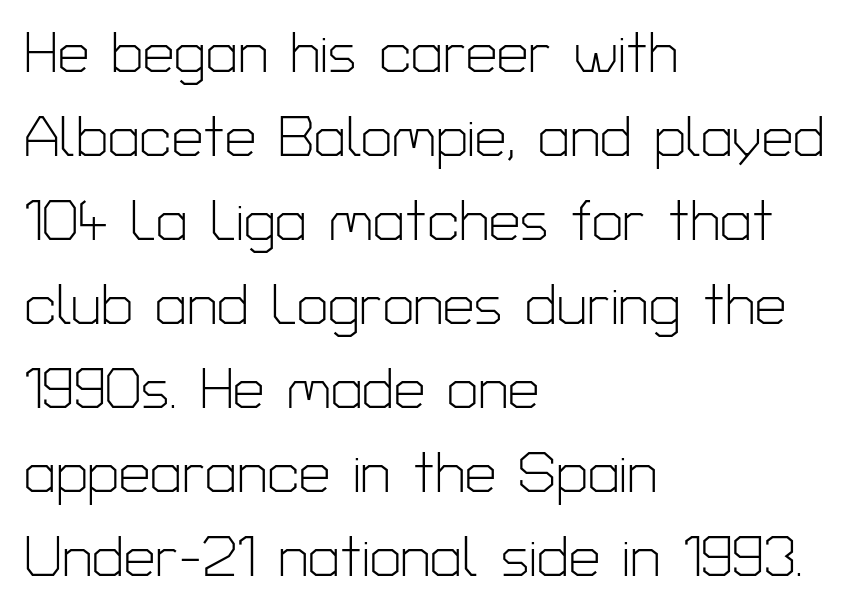
The image shows 56 px light sans-serif type, upright; set left-aligned, normal line spacing (1.5x), normal letter spacing, not underlined; low stroke contrast and a medium x-height.
